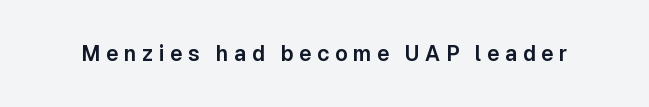
The image shows 21 px text type, upright; set unusually wide letter spacing (+0.26 em), not underlined.
